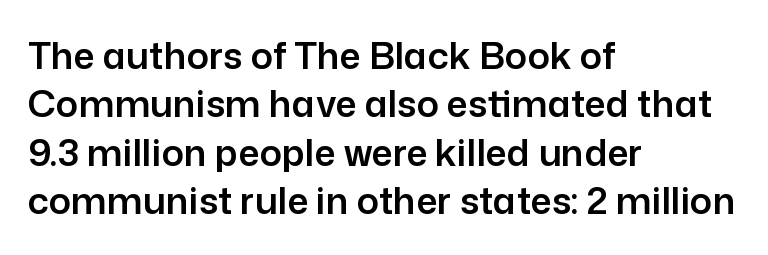
The image shows 37 px sans-serif type, upright; set left-aligned, normal line spacing (1.31x), normal letter spacing, not underlined; low stroke contrast and a medium x-height.
